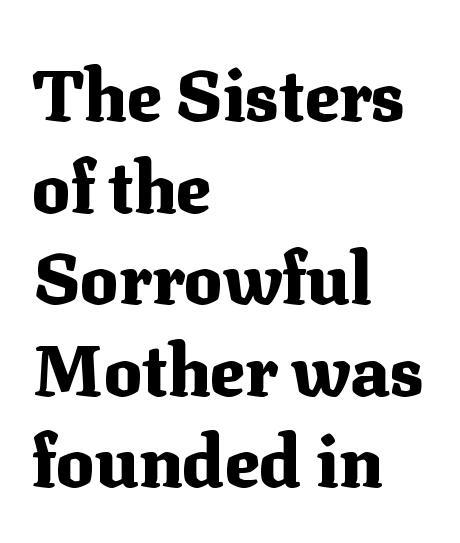
{"serif": "yes", "italic": "no", "bold": "yes", "weight": "heavy", "width": "normal", "stroke_contrast": "medium", "x_height": "medium", "monospaced": "no", "underline": "no", "align": "left", "line_spacing": "normal", "line_spacing_ratio": 1.29, "letter_spacing": "normal", "letter_spacing_em": 0.0, "glyph_px": 71}
